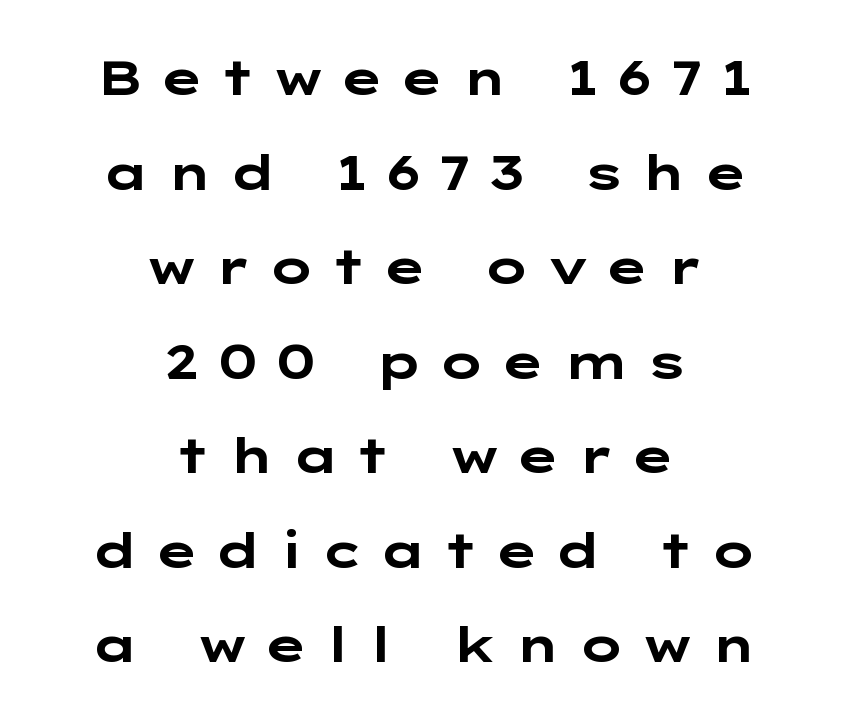
{"serif": "no", "italic": "no", "bold": "yes", "weight": "bold", "width": "wide", "stroke_contrast": "low", "x_height": "medium", "underline": "no", "align": "center", "line_spacing": "loose", "line_spacing_ratio": 1.97, "letter_spacing": "wide", "letter_spacing_em": 0.32, "glyph_px": 48}
